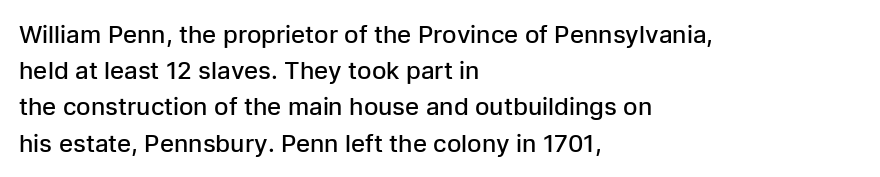
{"italic": "no", "bold": "semi", "underline": "no", "align": "left", "line_spacing": "normal", "line_spacing_ratio": 1.51, "letter_spacing": "normal", "letter_spacing_em": 0.0, "glyph_px": 24}
